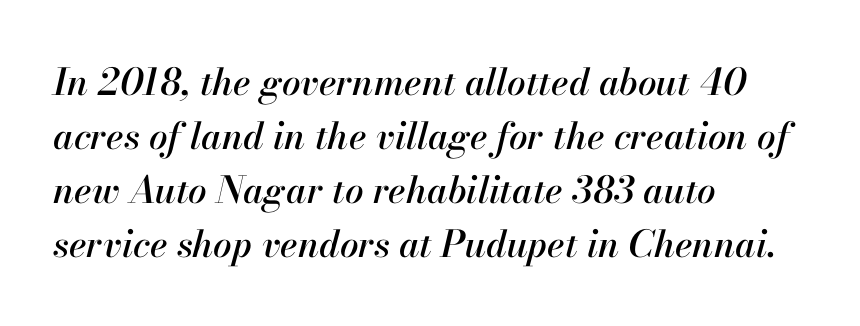
{"italic": "yes", "lean": "right", "slant_degrees": 13, "width": "normal", "stroke_contrast": "high", "x_height": "small", "monospaced": "no", "underline": "no", "align": "left", "line_spacing": "normal", "line_spacing_ratio": 1.46, "letter_spacing": "normal", "letter_spacing_em": 0.0, "glyph_px": 37}
